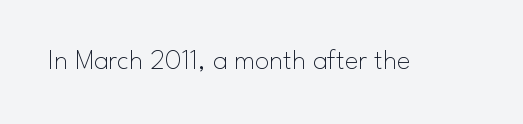
This sample uses plain, unmodified letter spacing. The glyphs in this specimen are sans serif. Lines of text with bare space underneath. This is not heavy type; no bold has been used. You could not count columns in this text — the font is proportionally spaced. Does the lettering tilt? It doesn't — this is upright.
